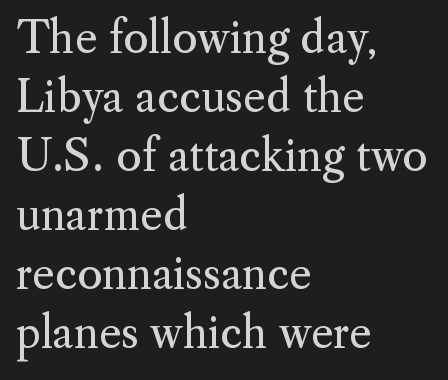
Q: Is the text bold? A: No.
Q: Is the text italic (slanted)? A: No, it is upright.
Q: Is the typeface a serif or a sans-serif typeface? A: Serif.
Q: Is the text underlined? A: No.
Q: How is the paragraph aligned? A: Left-aligned.
Q: Is the spacing between letters normal or unusually wide? A: Normal.
Q: Is the spacing between lines tight, normal or loose? A: Normal.
Q: Width (condensed, normal, or wide)? A: Normal.
Q: Stroke contrast? A: Medium.
Q: x-height? A: Small.
Q: Monospaced? A: No.
